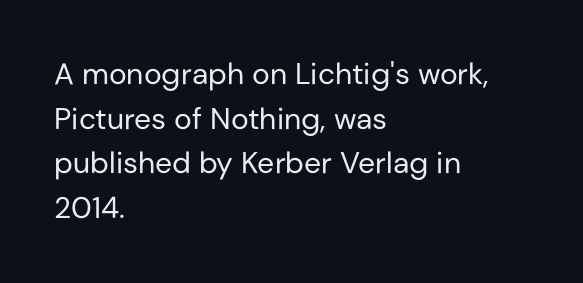
{"serif": "no", "italic": "no", "bold": "no", "weight": "regular", "width": "normal", "stroke_contrast": "low", "x_height": "medium", "monospaced": "no", "underline": "no", "align": "left", "line_spacing": "normal", "line_spacing_ratio": 1.49, "letter_spacing": "normal", "letter_spacing_em": 0.0, "glyph_px": 30}
